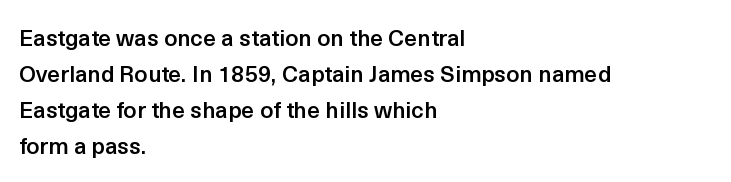
{"italic": "no", "bold": "semi", "underline": "no", "align": "left", "line_spacing": "normal", "line_spacing_ratio": 1.57, "letter_spacing": "normal", "letter_spacing_em": 0.0, "glyph_px": 23}
